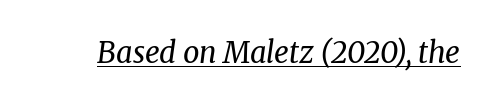
Q: Is the text bold? A: No.
Q: Is the text italic (slanted)? A: Yes, it leans right by about 8 degrees.
Q: Is the typeface a serif or a sans-serif typeface? A: Serif.
Q: Is the text underlined? A: Yes.
Q: Is the spacing between letters normal or unusually wide? A: Normal.
Q: Width (condensed, normal, or wide)? A: Normal.
Q: Stroke contrast? A: Medium.
Q: x-height? A: Medium.
Q: Monospaced? A: No.
